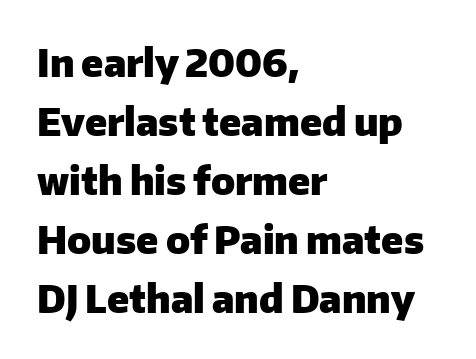
You could not count columns in this text — the font is proportionally spaced. This sample keeps an unexceptional amount of space between lines. Layout note: lines flush left. Words float on clear page, feet unadorned. The passage shown has conventional tracking throughout. Every character sits straight up, as roman type does.
